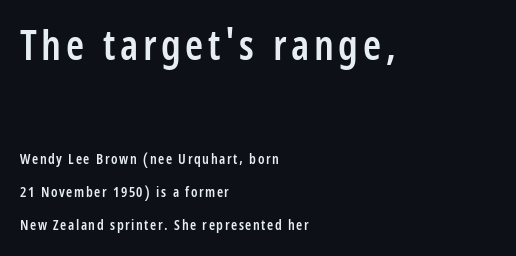
The image shows 41 px semibold, condensed sans-serif type, upright; set left-aligned, loose line spacing (2.36x), not underlined; the first (top) block is 2.93x larger; low stroke contrast and a large x-height.
